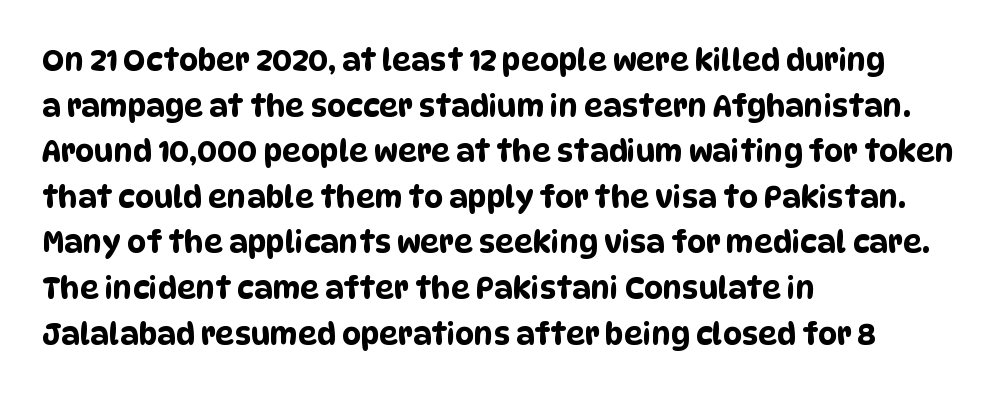
{"serif": "no", "width": "condensed", "stroke_contrast": "low", "x_height": "large", "monospaced": "no", "underline": "no", "align": "left", "line_spacing": "normal", "line_spacing_ratio": 1.52, "letter_spacing": "normal", "letter_spacing_em": 0.0, "glyph_px": 30}
